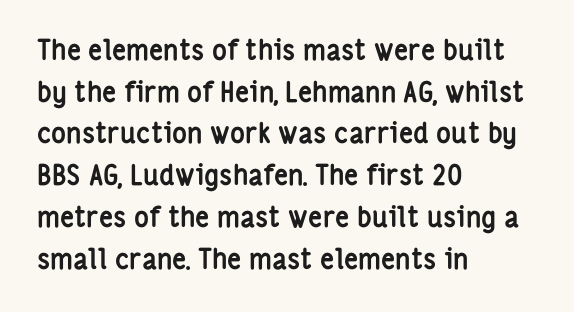
Q: Is the text bold? A: Yes.
Q: Is the text italic (slanted)? A: No, it is upright.
Q: Is the typeface a serif or a sans-serif typeface? A: Sans-serif.
Q: Is the text underlined? A: No.
Q: How is the paragraph aligned? A: Left-aligned.
Q: Is the spacing between letters normal or unusually wide? A: Normal.
Q: Is the spacing between lines tight, normal or loose? A: Normal.
Q: Width (condensed, normal, or wide)? A: Condensed.
Q: Stroke contrast? A: Low.
Q: x-height? A: Medium.
Q: Monospaced? A: No.
